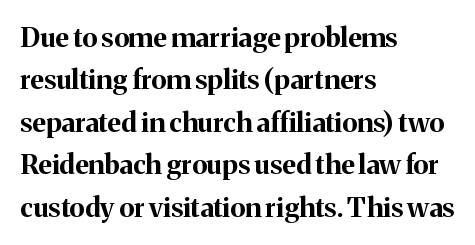
Q: Is the text bold? A: Yes.
Q: Is the text italic (slanted)? A: No, it is upright.
Q: Is the text underlined? A: No.
Q: How is the paragraph aligned? A: Left-aligned.
Q: Is the spacing between letters normal or unusually wide? A: Normal.
Q: Is the spacing between lines tight, normal or loose? A: Normal.
